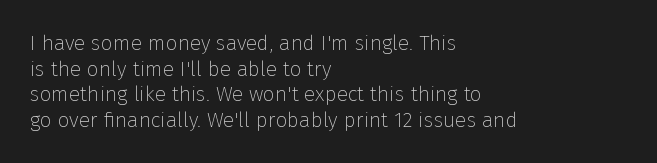
Q: Is the text bold? A: No.
Q: Is the text italic (slanted)? A: No, it is upright.
Q: Is the text underlined? A: No.
Q: How is the paragraph aligned? A: Left-aligned.
Q: Is the spacing between letters normal or unusually wide? A: Normal.
